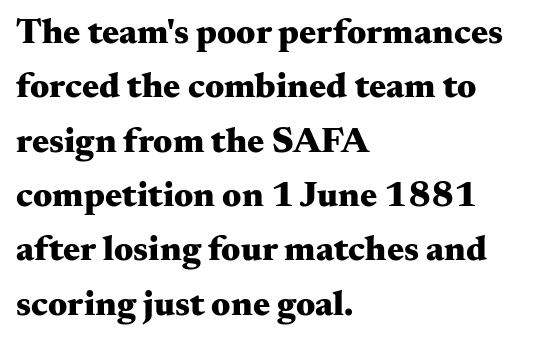
The image shows 36 px heavy, wide serif type, upright; set left-aligned, normal line spacing (1.51x), normal letter spacing, not underlined; medium stroke contrast and a small x-height.
